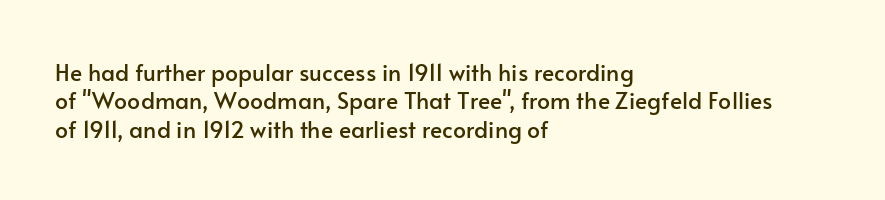
One-word summary of the alignment: left. These lines keep a tight, regular rhythm from letter to letter. Letters rest on an invisible, unmarked baseline. In terms of posture, this sample is upright.
